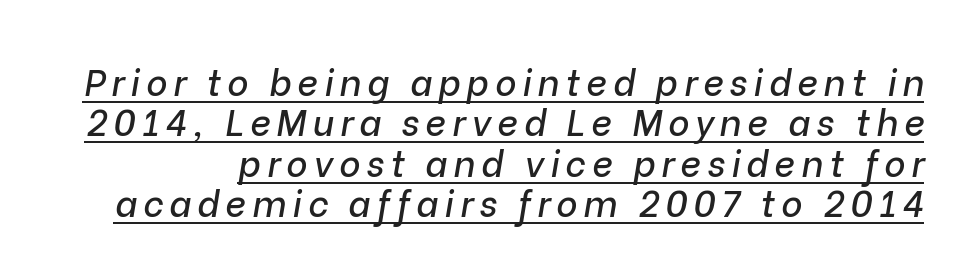
The image shows 36 px text type, italic (leaning right); set tight line spacing (1.12x), underlined; low stroke contrast and a medium x-height.
